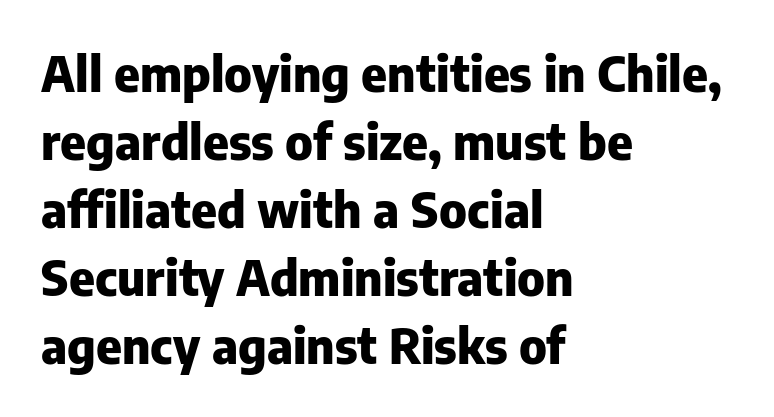
The image shows 49 px heavy sans-serif type, upright; set left-aligned, normal line spacing (1.39x), normal letter spacing, not underlined; low stroke contrast and a medium x-height.
